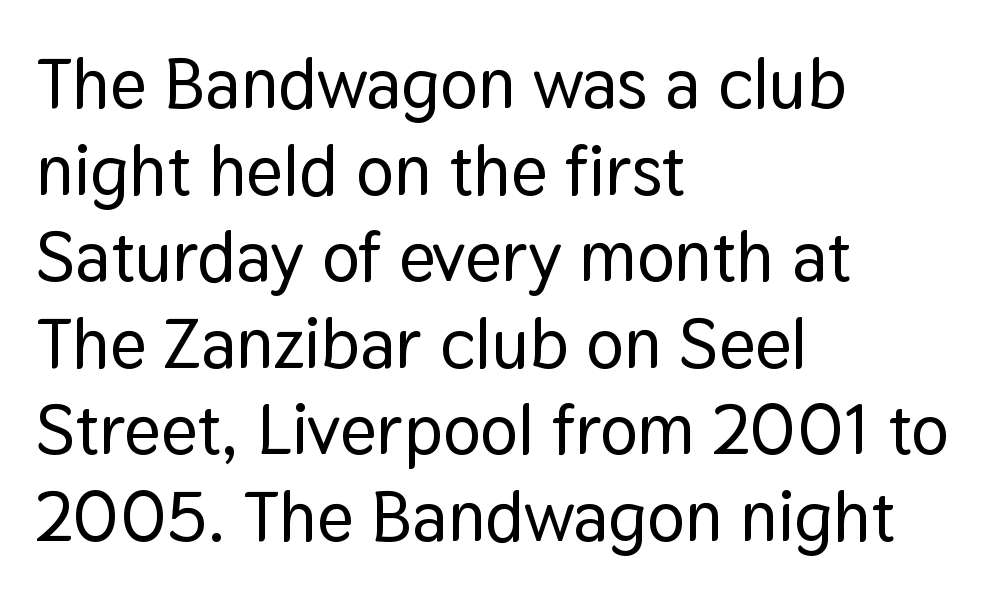
Casual observation: everything's shoved over to the left. Underline: absent. Note the varied advance widths — an 'i' is clearly narrower than an 'm'. Ascenders rise straight up at ninety degrees. Inter-character spacing is left at the font's built-in metrics.
